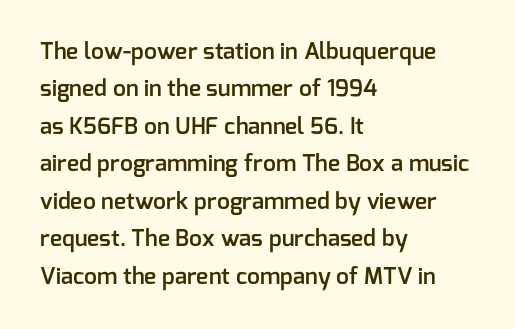
{"italic": "no", "bold": "semi", "underline": "no", "align": "left", "line_spacing": "normal", "line_spacing_ratio": 1.63, "letter_spacing": "normal", "letter_spacing_em": 0.0, "glyph_px": 23}
